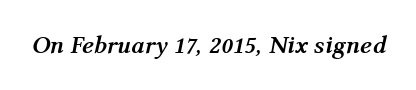
Letters rest on an invisible, unmarked baseline. Compared with typical body copy, the letter spacing here is the same. Rendered with sloped, italic letterforms. Students, this is bold: see how much ink each stroke carries.
